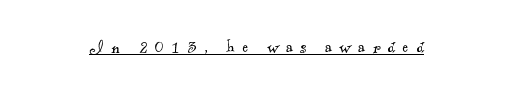
Q: Is the text bold? A: No.
Q: Is the text underlined? A: Yes.
Q: How is the paragraph aligned? A: Centered.
Q: Is the spacing between letters normal or unusually wide? A: Unusually wide.
